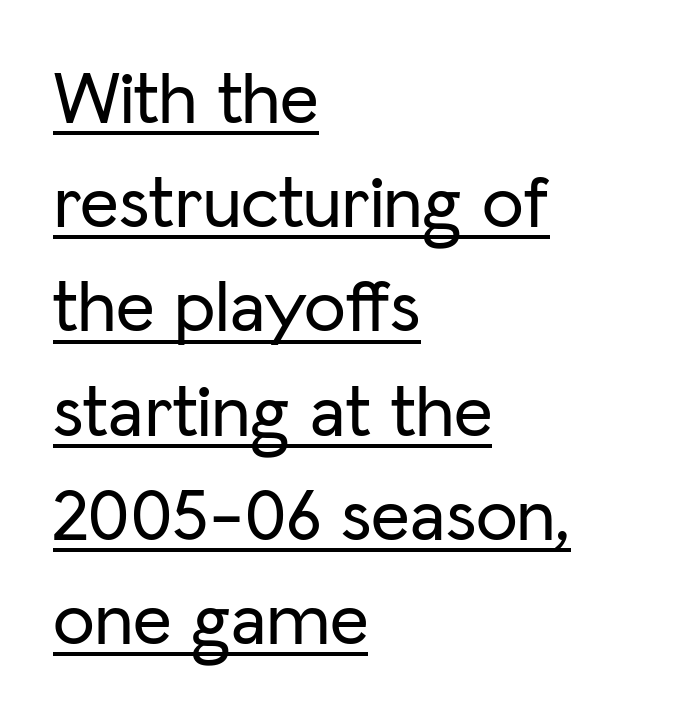
{"serif": "no", "italic": "no", "width": "normal", "stroke_contrast": "low", "x_height": "medium", "monospaced": "no", "underline": "yes", "align": "left", "line_spacing": "normal", "line_spacing_ratio": 1.39, "letter_spacing": "normal", "letter_spacing_em": 0.0, "glyph_px": 75}
